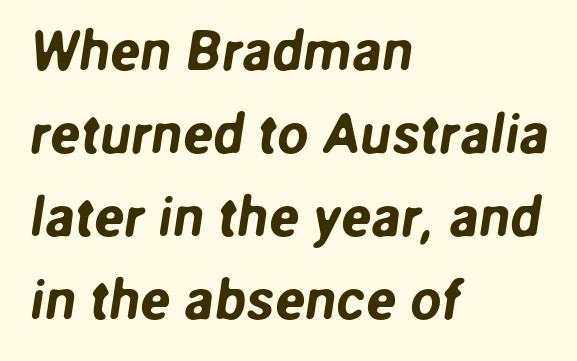
{"serif": "no", "width": "normal", "stroke_contrast": "low", "x_height": "medium", "monospaced": "no", "underline": "no", "align": "left", "line_spacing": "normal", "line_spacing_ratio": 1.48, "letter_spacing": "normal", "letter_spacing_em": 0.0, "glyph_px": 56}
